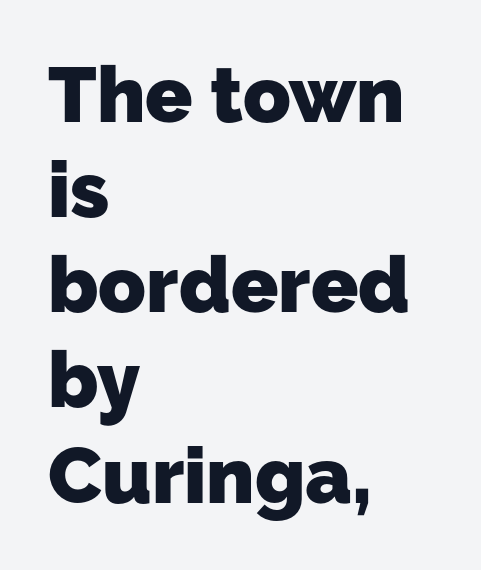
Q: Is the text bold? A: Yes.
Q: Is the typeface a serif or a sans-serif typeface? A: Sans-serif.
Q: Is the text underlined? A: No.
Q: How is the paragraph aligned? A: Left-aligned.
Q: Is the spacing between letters normal or unusually wide? A: Normal.
Q: Width (condensed, normal, or wide)? A: Normal.
Q: Stroke contrast? A: Low.
Q: x-height? A: Medium.
Q: Monospaced? A: No.
